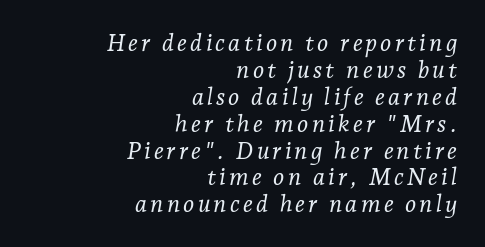
Q: Is the text bold? A: No.
Q: Is the text italic (slanted)? A: Yes, it leans right by about 7 degrees.
Q: Is the text underlined? A: No.
Q: How is the paragraph aligned? A: Right-aligned.
Q: Is the spacing between lines tight, normal or loose? A: Tight.
